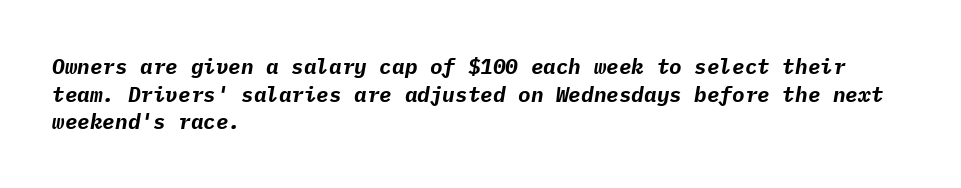
Clear beneath every line of the passage. Chunky letters — that's bold for sure. The glyphs look as if they've been sheared to an angle. Horizontal alignment here is leftward, the default for most running prose. Reading down the column, the eye jumps a familiar distance to each next line. The line texture is even and compact thanks to regular tracking.
